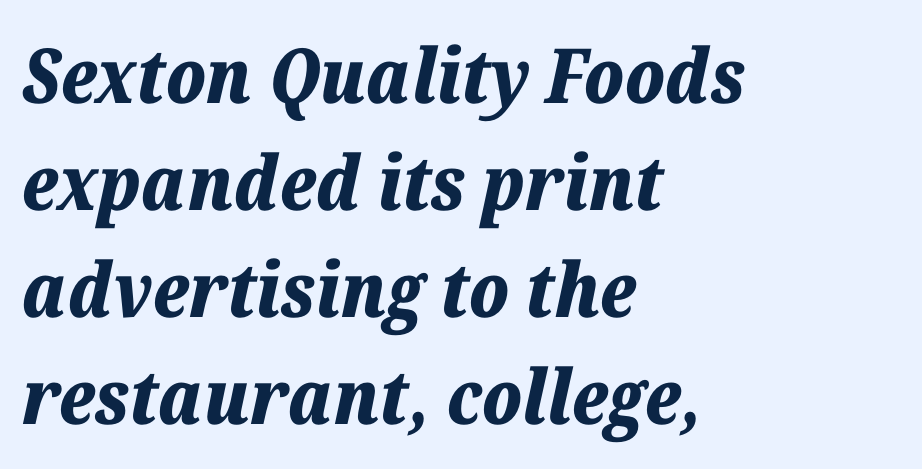
The image shows 76 px bold type, italic (leaning right); set left-aligned, normal line spacing (1.41x), normal letter spacing, not underlined; low stroke contrast and a medium x-height.
